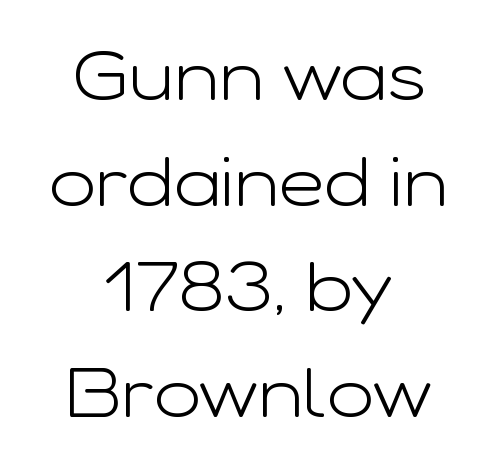
The image shows 70 px light, wide sans-serif type, upright; set centered, normal line spacing (1.51x), normal letter spacing, not underlined; low stroke contrast and a medium x-height.
